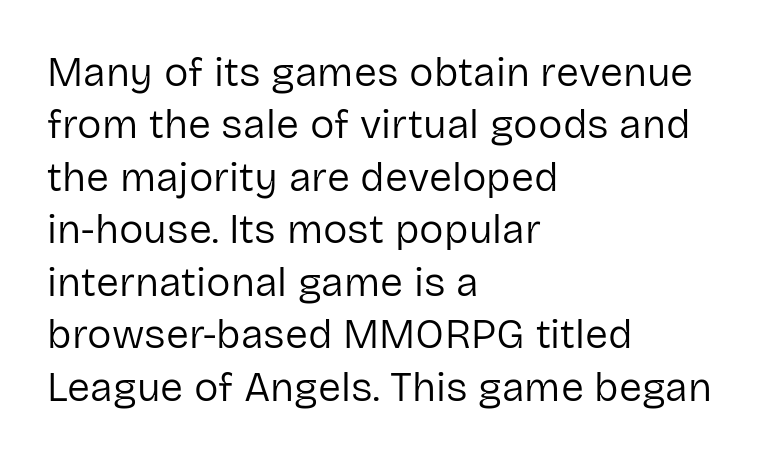
The image shows 41 px regular-weight sans-serif type, upright; set left-aligned, normal line spacing (1.28x), normal letter spacing, not underlined; low stroke contrast and a medium x-height.
